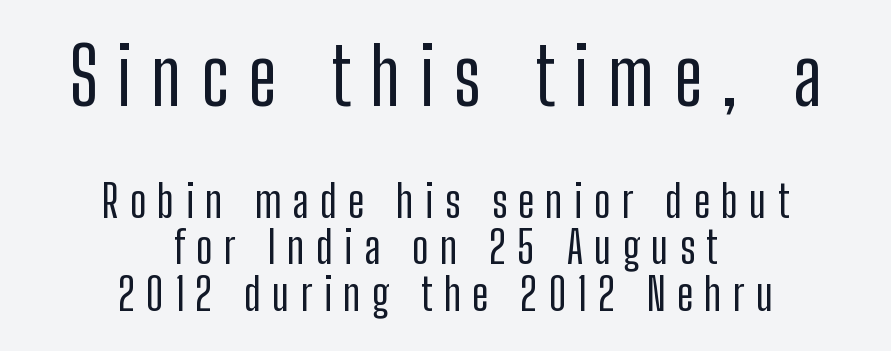
Q: Is the text italic (slanted)? A: No, it is upright.
Q: Is the typeface a serif or a sans-serif typeface? A: Sans-serif.
Q: Is the text underlined? A: No.
Q: How is the paragraph aligned? A: Centered.
Q: Is the spacing between letters normal or unusually wide? A: Unusually wide.
Q: Is the spacing between lines tight, normal or loose? A: Tight.
Q: Which block of text is set in a larger size, the first (top) or the second (bottom)? A: The first (top) one.
Q: Width (condensed, normal, or wide)? A: Condensed.
Q: Stroke contrast? A: Low.
Q: x-height? A: Medium.
Q: Monospaced? A: No.
